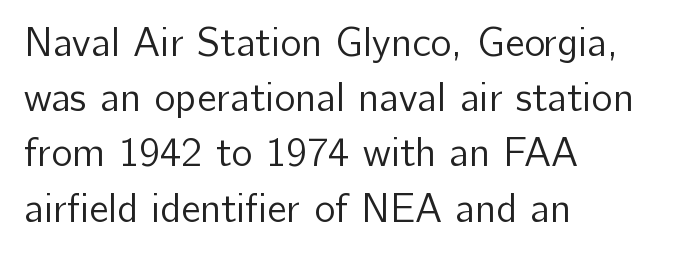
On a weight scale, this lands at 450 or below. Examine the stroke ends and you'll find no serifs. These lines are rendered in a variable-pitch font. Underline: absent.
